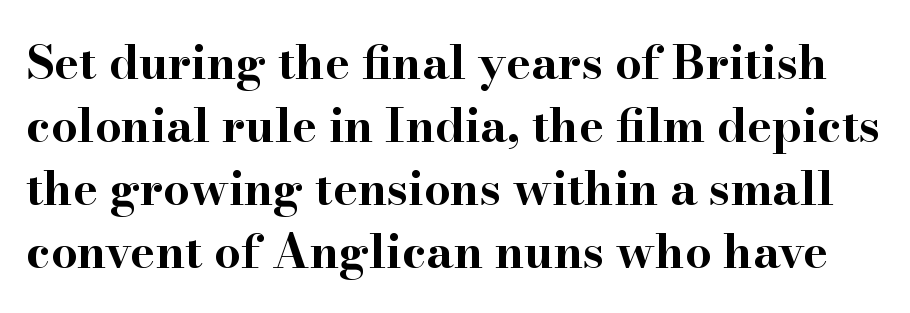
The image shows 47 px bold, wide serif type, upright; set normal line spacing (1.34x), normal letter spacing, not underlined; high stroke contrast and a small x-height.
